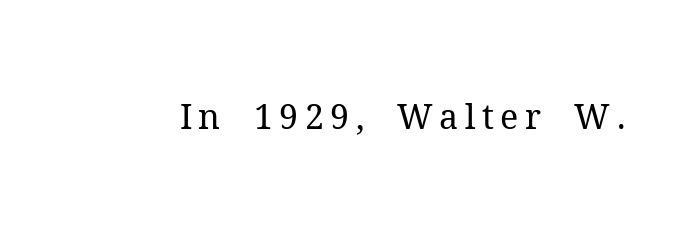
{"serif": "yes", "italic": "no", "bold": "no", "weight": "regular", "width": "normal", "stroke_contrast": "medium", "x_height": "medium", "monospaced": "no", "underline": "no", "glyph_px": 34}
